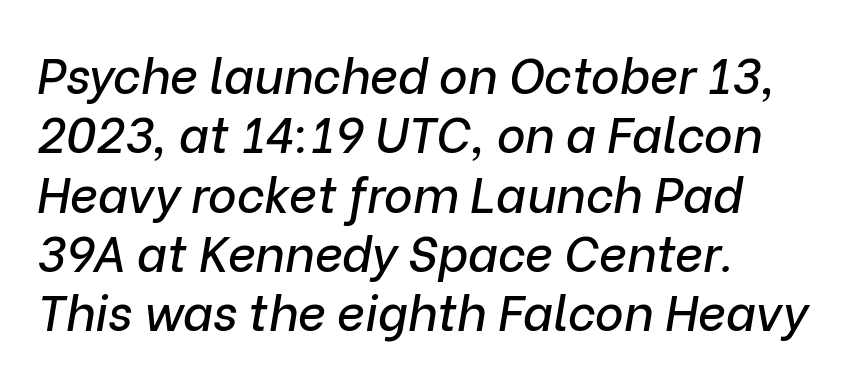
{"italic": "yes", "lean": "right", "slant_degrees": 9, "width": "normal", "stroke_contrast": "low", "x_height": "medium", "monospaced": "no", "underline": "no", "align": "left", "line_spacing_ratio": 1.21, "letter_spacing": "normal", "letter_spacing_em": 0.0, "glyph_px": 49}
